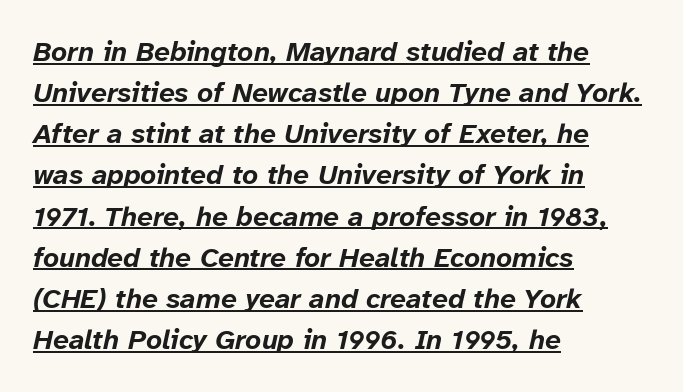
The image shows 28 px bold type, italic (leaning right); set left-aligned, normal line spacing (1.47x), normal letter spacing, underlined; low stroke contrast and a medium x-height.
